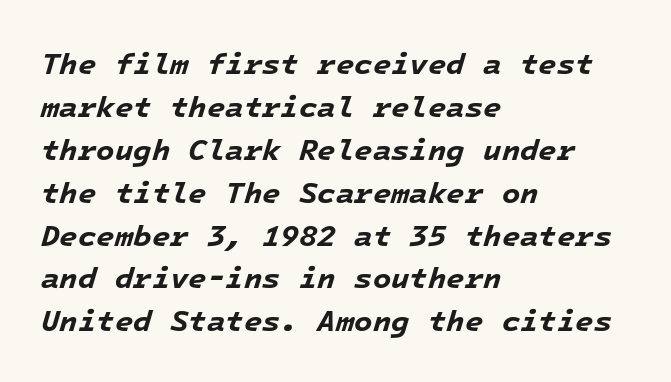
{"italic": "yes", "lean": "right", "slant_degrees": 16, "bold": "yes", "weight": "bold", "width": "normal", "stroke_contrast": "low", "x_height": "medium", "monospaced": "yes", "underline": "no", "align": "left", "line_spacing": "normal", "line_spacing_ratio": 1.43, "letter_spacing": "normal", "letter_spacing_em": 0.0, "glyph_px": 30}
